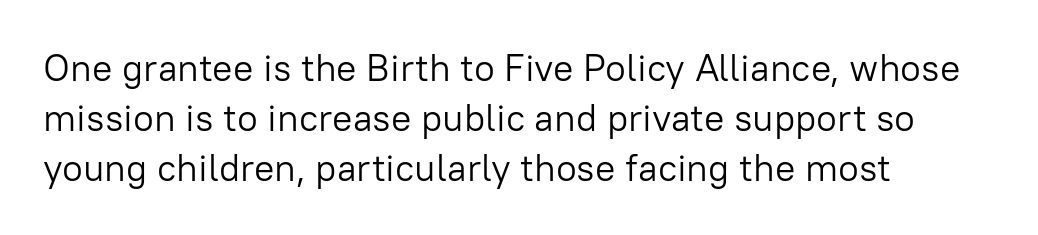
The image shows 38 px light sans-serif type, upright; set left-aligned, normal line spacing (1.31x), normal letter spacing, not underlined; low stroke contrast and a medium x-height.
